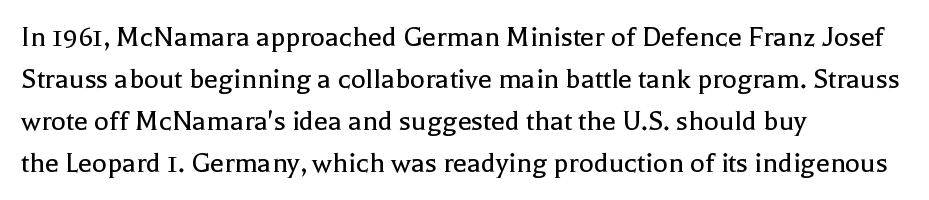
Tall strokes in this sample are plumb rather than angled. Do the characters align in a grid? No, the font is proportional. Look at the bottom of the vertical strokes: they flare into serifs here. The space between consecutive lines is moderate.
